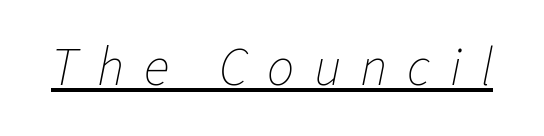
The image shows 54 px thin type, italic (leaning right); set unusually wide letter spacing (+0.36 em), underlined; low stroke contrast and a medium x-height.
